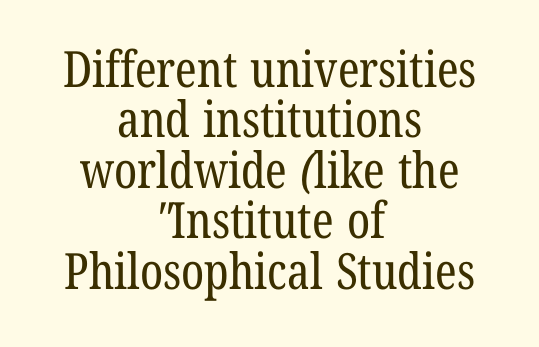
The image shows 50 px regular-weight, condensed serif type; set centered, tight line spacing (1.01x), normal letter spacing, not underlined; low stroke contrast and a medium x-height.
